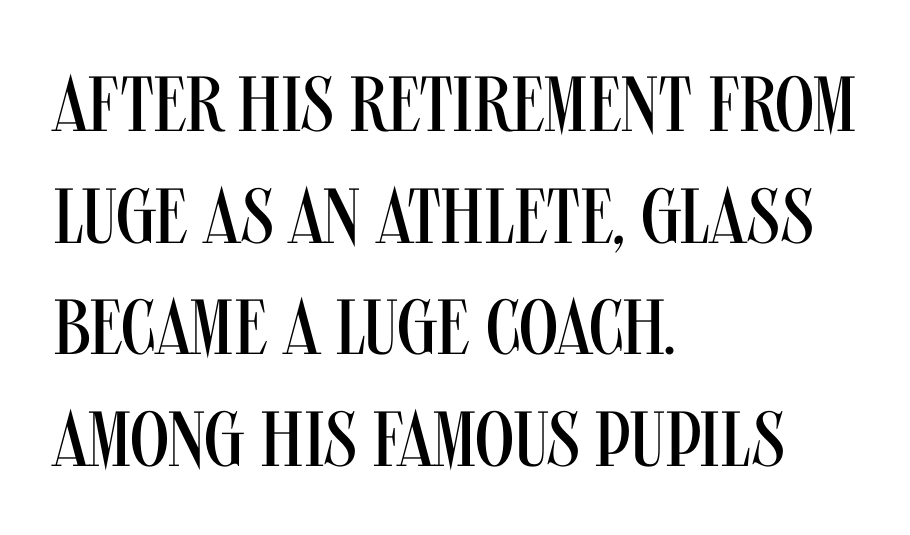
{"serif": "no", "italic": "no", "bold": "no", "weight": "regular", "width": "condensed", "stroke_contrast": "medium", "x_height": "large", "monospaced": "no", "underline": "no", "align": "left", "line_spacing": "normal", "line_spacing_ratio": 1.43, "letter_spacing": "normal", "letter_spacing_em": 0.0, "glyph_px": 78}
